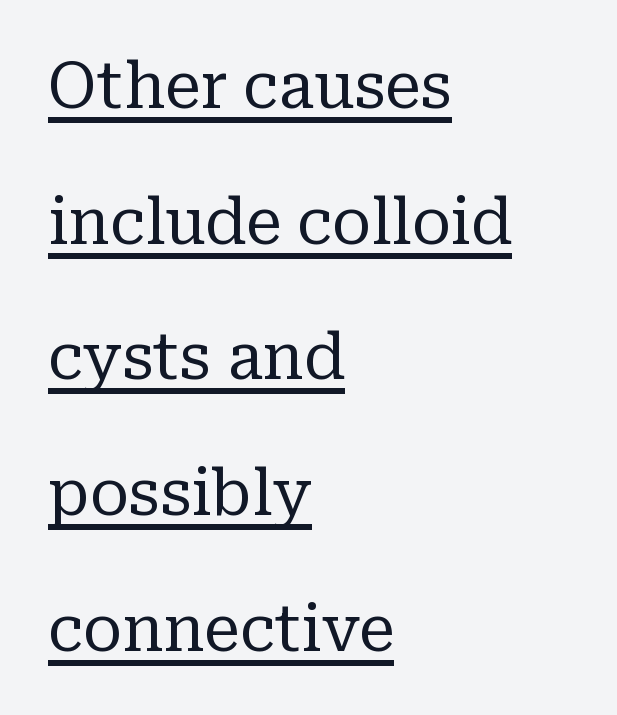
{"serif": "yes", "italic": "no", "bold": "no", "weight": "regular", "width": "normal", "stroke_contrast": "low", "x_height": "medium", "monospaced": "no", "underline": "yes", "align": "left", "line_spacing": "loose", "line_spacing_ratio": 2.12, "letter_spacing": "normal", "letter_spacing_em": 0.0, "glyph_px": 64}
